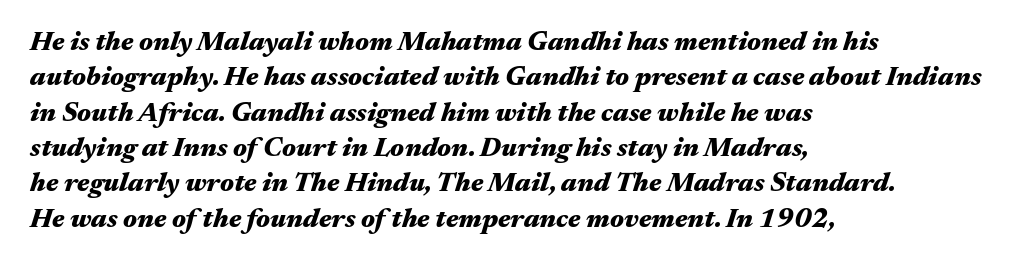
{"italic": "yes", "lean": "right", "slant_degrees": 17, "bold": "yes", "underline": "no", "align": "left", "line_spacing": "normal", "line_spacing_ratio": 1.31, "letter_spacing": "normal", "letter_spacing_em": 0.0, "glyph_px": 27}
